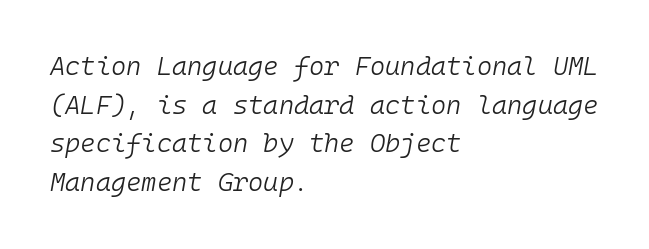
If you drew a line through each stem, it would be angled. How are the letters spaced? Ordinarily, with no added tracking. The rendering uses a moderate line-height, typical for paragraphs. The baseline area is clear. Is the stroke heavy? The answer is a plain regular-or-lighter. The setting favours the left margin, as ordinary paragraphs usually do.
